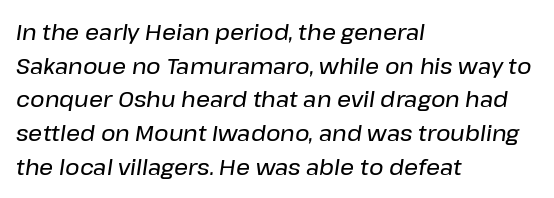
In terms of posture, this sample is oblique. Descenders hang freely into open space. The paragraph shown leans on its left margin. How would I describe the line gaps? Plain and ordinary. Observe the ordinary spacing: letters are neighbours, not strangers.
